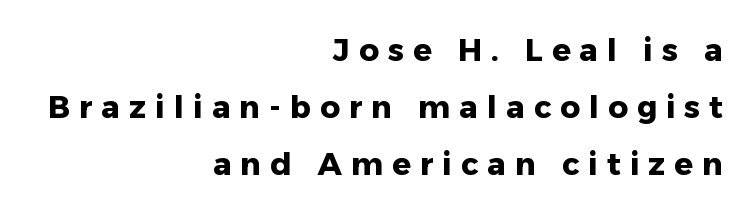
Underlining? Definitely not there. Every character sits straight up, as roman type does. No feet cap the strokes, marking this as sans-serif type. Short note: letters widely spaced.
